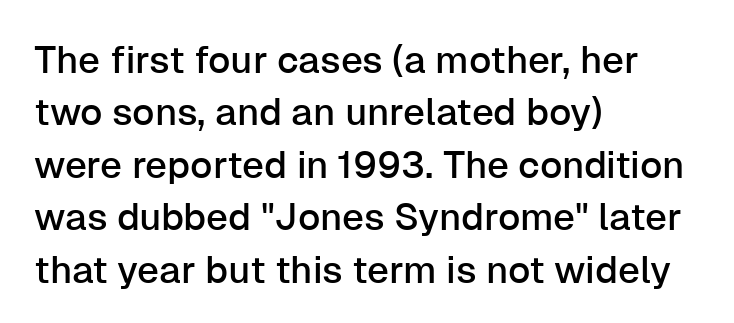
{"serif": "no", "italic": "no", "width": "normal", "stroke_contrast": "low", "x_height": "medium", "monospaced": "no", "underline": "no", "align": "left", "line_spacing": "normal", "line_spacing_ratio": 1.38, "letter_spacing": "normal", "letter_spacing_em": 0.0, "glyph_px": 38}
